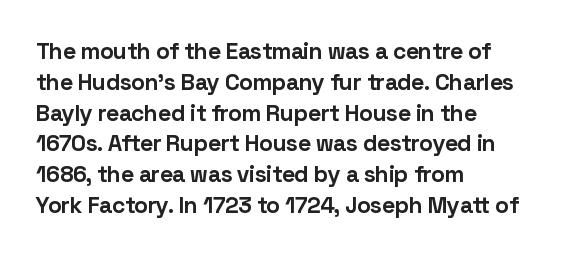
{"italic": "no", "bold": "yes", "underline": "no", "align": "left", "line_spacing": "normal", "line_spacing_ratio": 1.34, "letter_spacing": "normal", "letter_spacing_em": 0.0, "glyph_px": 23}
